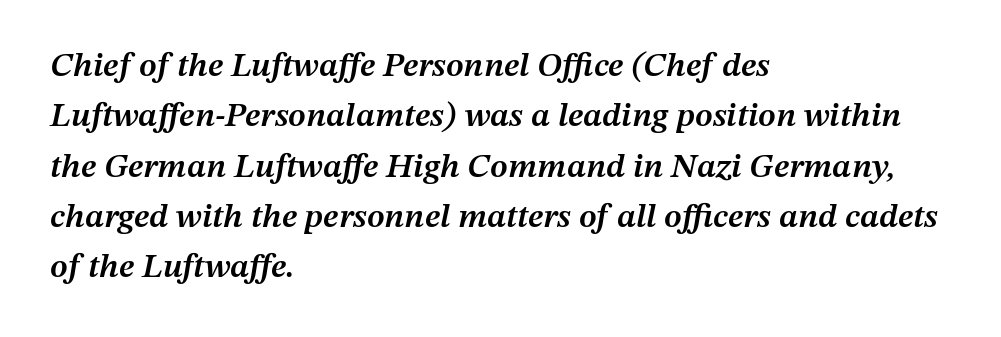
Plain, unruled lines of type. Regarding leading, the lines here are spaced in the standard way. In terms of weight, the rendering is demibold, just under bold. Proportional: the letters do not fall into vertical columns.
